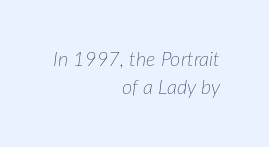
Nobody touched the tracking dial on this one. This rendering uses right alignment, leaving the left contour irregular. Unmarked baselines from the first word to the last. Characters are canted at an angle relative to the baseline's perpendicular.
